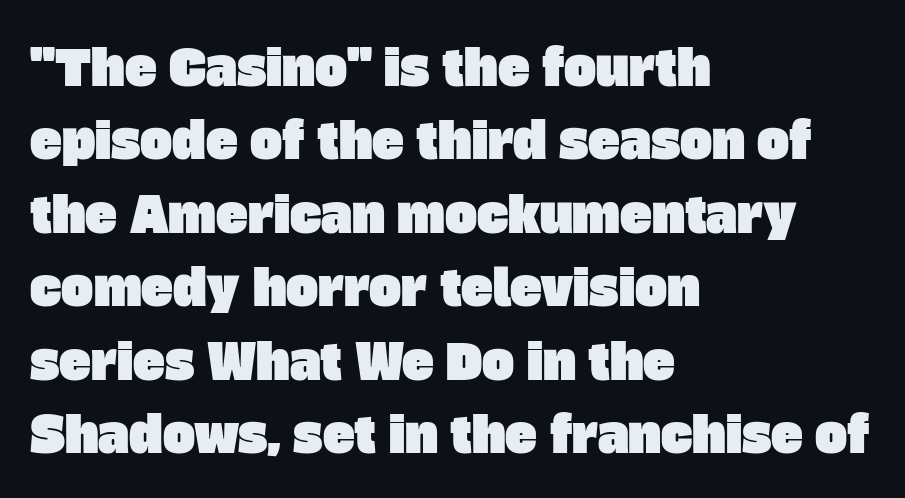
The glyphs in this specimen are sans serif. Where is the straight margin? On the left. Spacing verdict: proportional, widths tailored to each character. The face used here is rendered with its standard letterfit. Rows of type keep a routine distance in the vertical direction. Anything drawn beneath the words? Only blank space.
